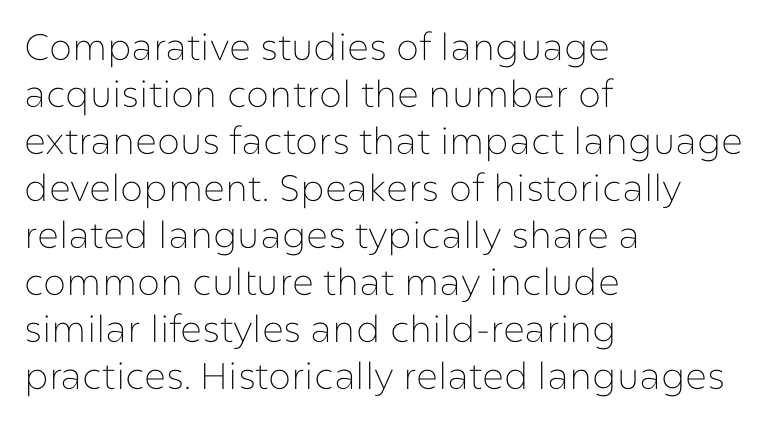
{"serif": "no", "italic": "no", "bold": "no", "weight": "thin", "width": "normal", "stroke_contrast": "low", "x_height": "medium", "monospaced": "no", "underline": "no", "align": "left", "line_spacing": "normal", "line_spacing_ratio": 1.27, "letter_spacing": "normal", "letter_spacing_em": 0.0, "glyph_px": 37}
